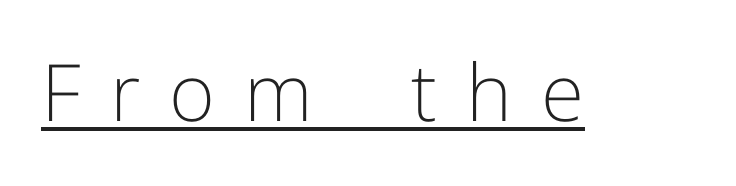
The image shows 79 px light sans-serif type, upright; set unusually wide letter spacing (+0.37 em), underlined; low stroke contrast and a medium x-height.
